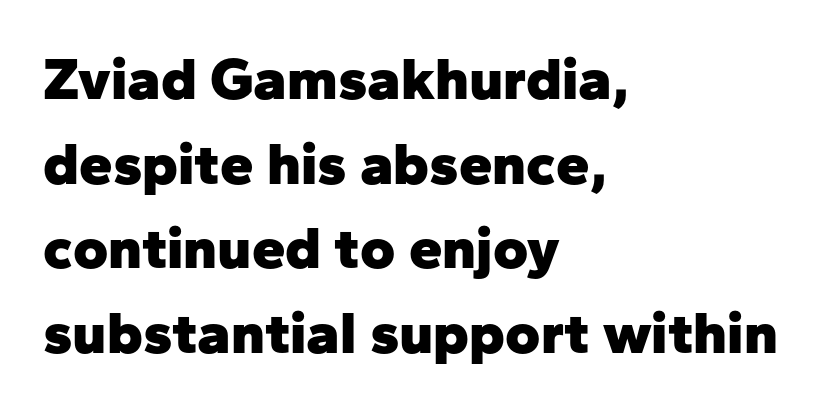
Q: Is the text bold? A: Yes.
Q: Is the text italic (slanted)? A: No, it is upright.
Q: Is the typeface a serif or a sans-serif typeface? A: Sans-serif.
Q: Is the text underlined? A: No.
Q: How is the paragraph aligned? A: Left-aligned.
Q: Is the spacing between letters normal or unusually wide? A: Normal.
Q: Is the spacing between lines tight, normal or loose? A: Normal.
Q: Width (condensed, normal, or wide)? A: Normal.
Q: Stroke contrast? A: Low.
Q: x-height? A: Medium.
Q: Monospaced? A: No.
